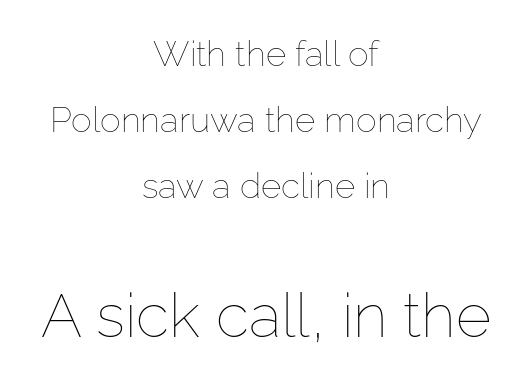
Stroke mass is kept to a normal reading level or below. Letter spacing: default. Bigger letters appear in the bottom chunk; the top chunk is reduced. Is this a fixed-width face? No — the glyphs have proportional, varying widths.
